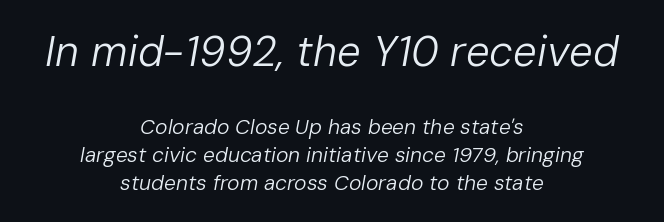
The image shows 42 px regular-weight type, italic (leaning right); set centered, normal line spacing (1.33x), normal letter spacing, not underlined; the first (top) block is 2.0x larger; low stroke contrast and a medium x-height.
